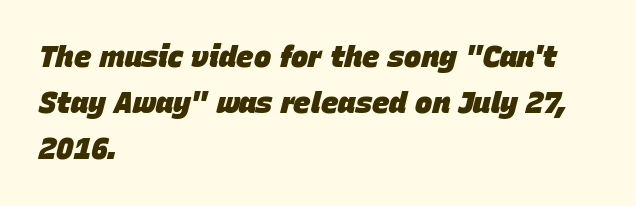
The image shows 29 px heavy type, italic (leaning right); set left-aligned, normal line spacing (1.58x), normal letter spacing, not underlined; low stroke contrast and a large x-height.
